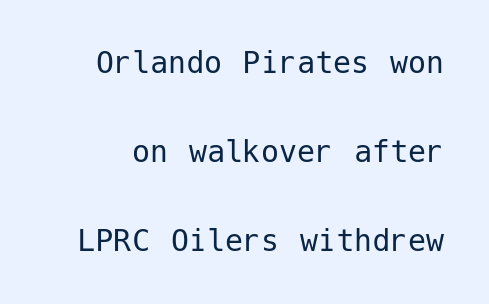
The image shows 36 px regular-weight sans-serif type, upright; set loose line spacing (2.47x), normal letter spacing, not underlined; low stroke contrast and a medium x-height.
